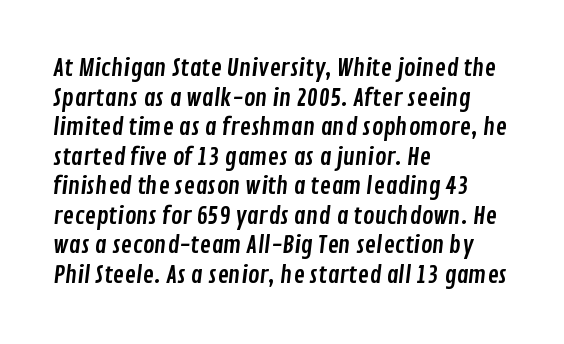
{"underline": "no", "align": "left", "line_spacing_ratio": 1.23, "letter_spacing": "normal", "letter_spacing_em": 0.0, "glyph_px": 24}
